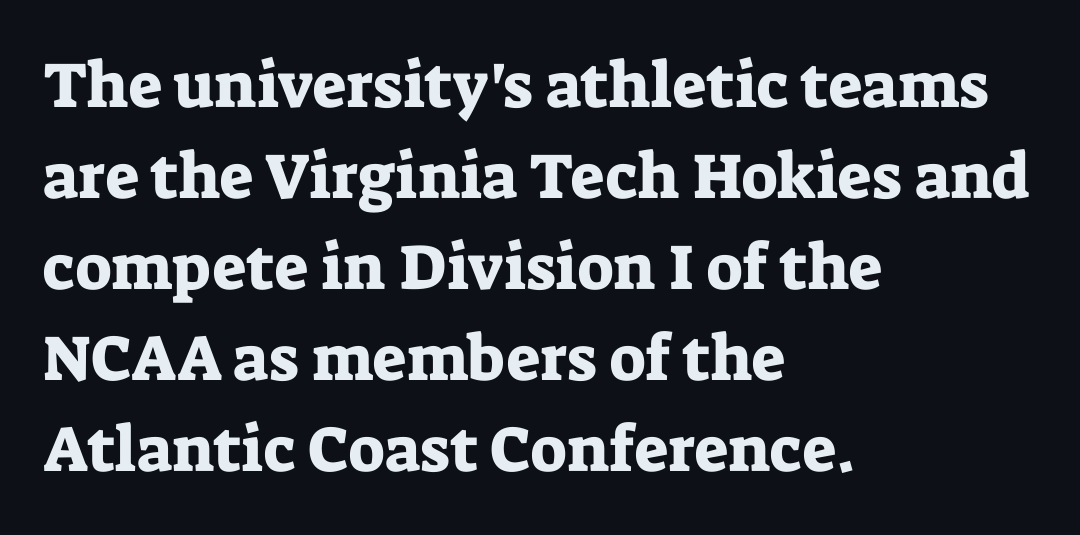
The image shows 64 px serif type, upright; set left-aligned, normal line spacing (1.42x), normal letter spacing, not underlined; low stroke contrast and a medium x-height.
